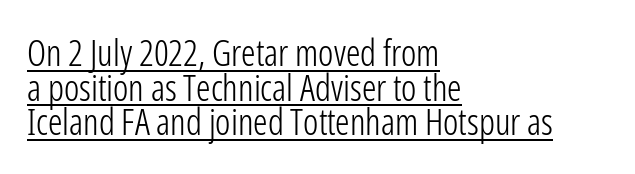
The image shows 36 px light, condensed sans-serif type, upright; set left-aligned, tight line spacing (0.96x), normal letter spacing, underlined; low stroke contrast and a medium x-height.
